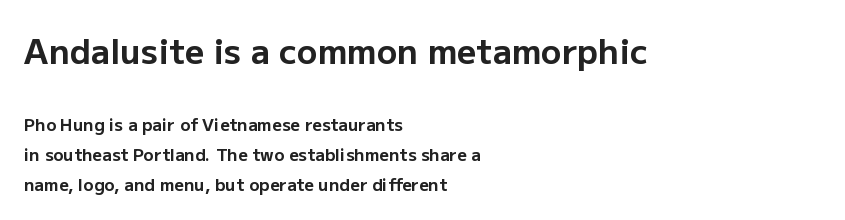
Q: Is the text bold? A: Yes.
Q: Is the text italic (slanted)? A: No, it is upright.
Q: Is the typeface a serif or a sans-serif typeface? A: Sans-serif.
Q: Is the text underlined? A: No.
Q: How is the paragraph aligned? A: Left-aligned.
Q: Is the spacing between letters normal or unusually wide? A: Normal.
Q: Which block of text is set in a larger size, the first (top) or the second (bottom)? A: The first (top) one.
Q: Width (condensed, normal, or wide)? A: Normal.
Q: Stroke contrast? A: Low.
Q: x-height? A: Medium.
Q: Monospaced? A: No.
